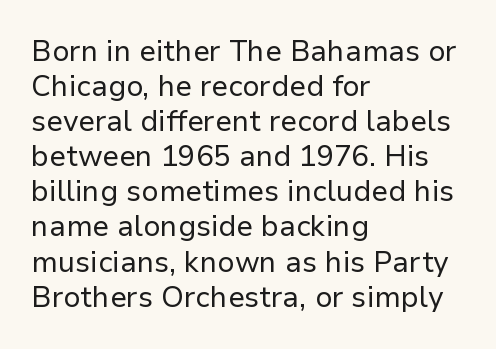
Q: Is the text bold? A: No.
Q: Is the text italic (slanted)? A: No, it is upright.
Q: Is the typeface a serif or a sans-serif typeface? A: Sans-serif.
Q: Is the text underlined? A: No.
Q: How is the paragraph aligned? A: Left-aligned.
Q: Is the spacing between letters normal or unusually wide? A: Normal.
Q: Width (condensed, normal, or wide)? A: Normal.
Q: Stroke contrast? A: Low.
Q: x-height? A: Medium.
Q: Monospaced? A: No.
